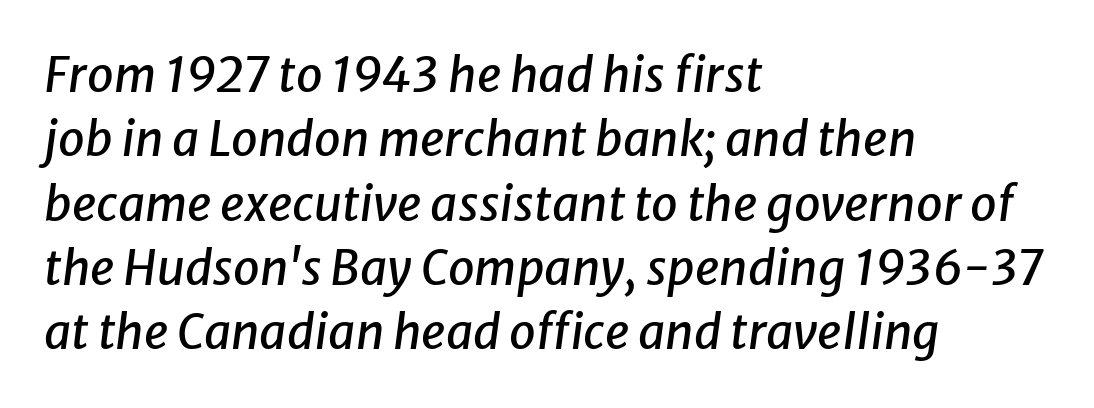
Short and long lines alike share a common starting point at left. Each word holds together tightly as a unit, with standard inter-letter gaps. Leading matches the norm, producing a regular column. Rendered with sloped, italic letterforms.
